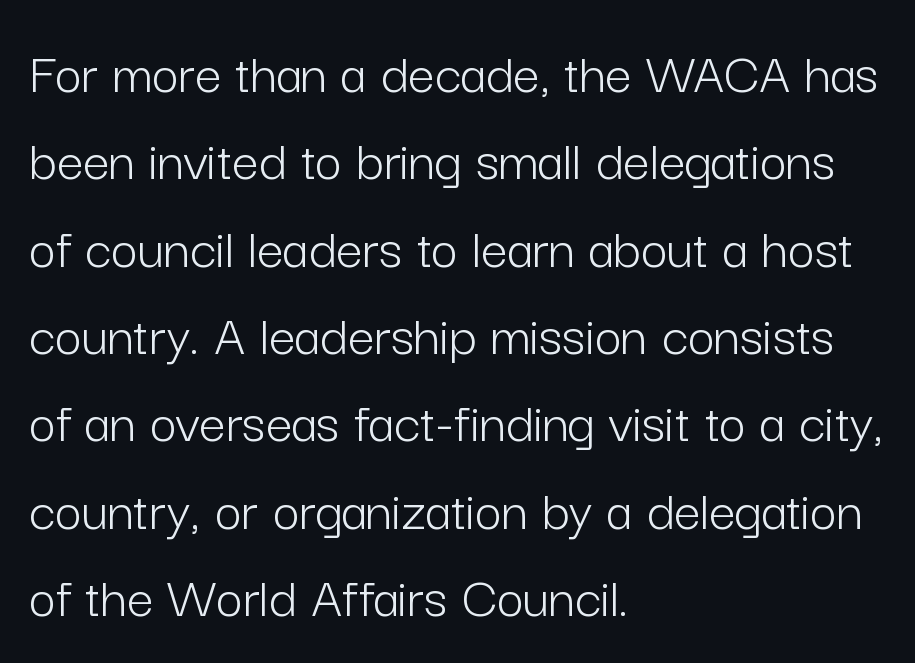
Q: Is the text bold? A: No.
Q: Is the text italic (slanted)? A: No, it is upright.
Q: Is the typeface a serif or a sans-serif typeface? A: Sans-serif.
Q: Is the text underlined? A: No.
Q: How is the paragraph aligned? A: Left-aligned.
Q: Is the spacing between letters normal or unusually wide? A: Normal.
Q: Is the spacing between lines tight, normal or loose? A: Normal.
Q: Width (condensed, normal, or wide)? A: Normal.
Q: Stroke contrast? A: Low.
Q: x-height? A: Medium.
Q: Monospaced? A: No.
